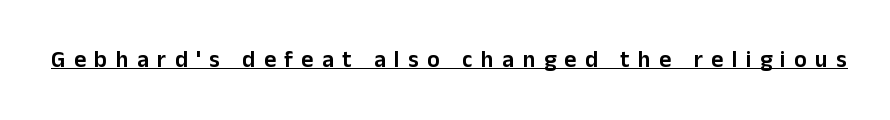
Quick note: not italic, upright. This rendering widens character spacing well past its baseline value. Descenders here cross a horizontal rule under the line.
